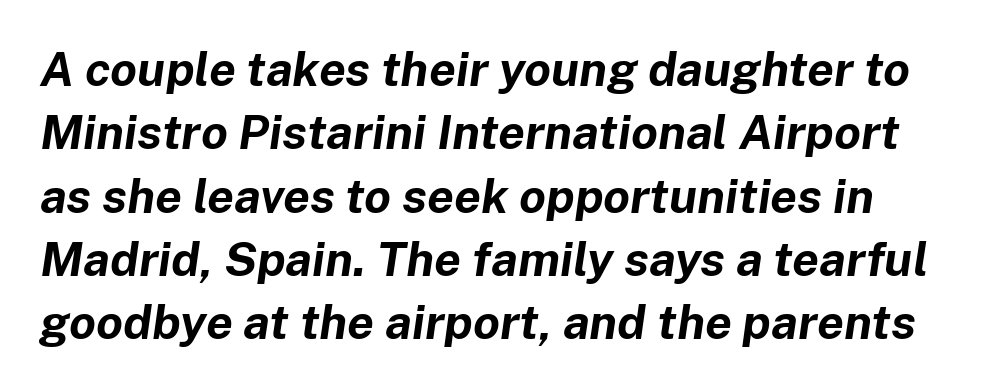
{"italic": "yes", "lean": "right", "slant_degrees": 8, "bold": "yes", "weight": "bold", "width": "normal", "stroke_contrast": "low", "x_height": "medium", "monospaced": "no", "underline": "no", "line_spacing": "normal", "line_spacing_ratio": 1.32, "letter_spacing": "normal", "letter_spacing_em": 0.0, "glyph_px": 48}
